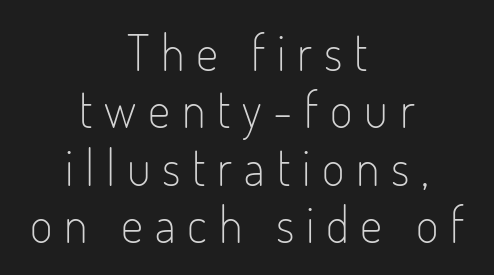
Q: Is the text bold? A: No.
Q: Is the text italic (slanted)? A: No, it is upright.
Q: Is the typeface a serif or a sans-serif typeface? A: Sans-serif.
Q: Is the text underlined? A: No.
Q: How is the paragraph aligned? A: Centered.
Q: Is the spacing between letters normal or unusually wide? A: Unusually wide.
Q: Width (condensed, normal, or wide)? A: Condensed.
Q: Stroke contrast? A: Low.
Q: x-height? A: Small.
Q: Monospaced? A: No.
